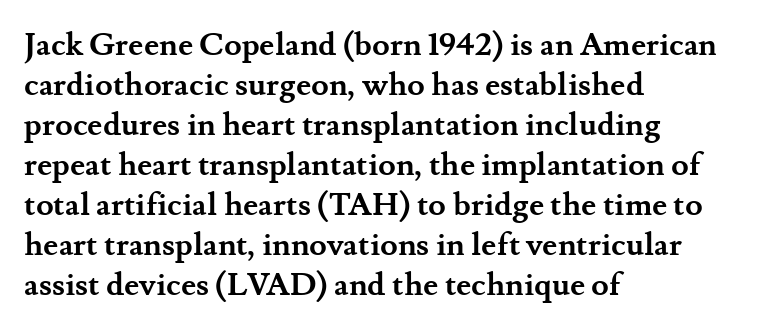
{"serif": "yes", "italic": "no", "bold": "yes", "weight": "semibold", "width": "normal", "stroke_contrast": "medium", "x_height": "small", "monospaced": "no", "underline": "no", "align": "left", "line_spacing": "normal", "line_spacing_ratio": 1.25, "letter_spacing": "normal", "letter_spacing_em": 0.0, "glyph_px": 32}
